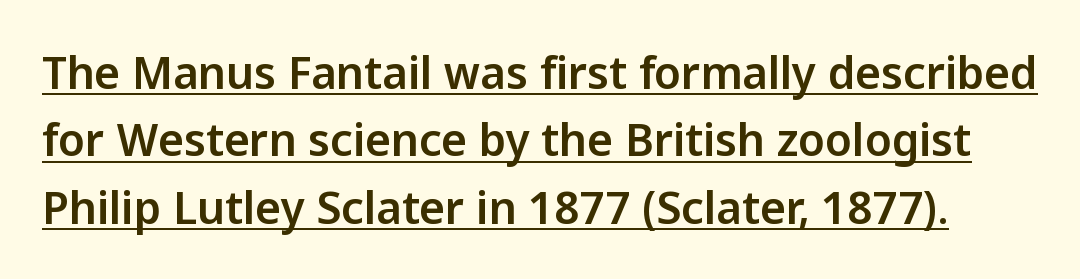
Q: Is the text italic (slanted)? A: No, it is upright.
Q: Is the typeface a serif or a sans-serif typeface? A: Sans-serif.
Q: Is the text underlined? A: Yes.
Q: Is the spacing between letters normal or unusually wide? A: Normal.
Q: Is the spacing between lines tight, normal or loose? A: Normal.
Q: Width (condensed, normal, or wide)? A: Normal.
Q: Stroke contrast? A: Low.
Q: x-height? A: Medium.
Q: Monospaced? A: No.
